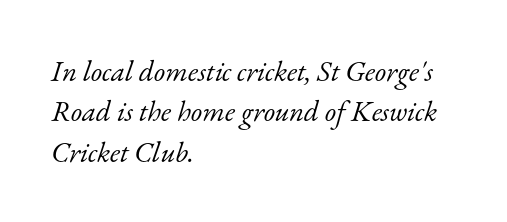
The image shows 29 px light serif type, italic (leaning right); set left-aligned, normal line spacing (1.39x), normal letter spacing, not underlined; low stroke contrast and a small x-height.
